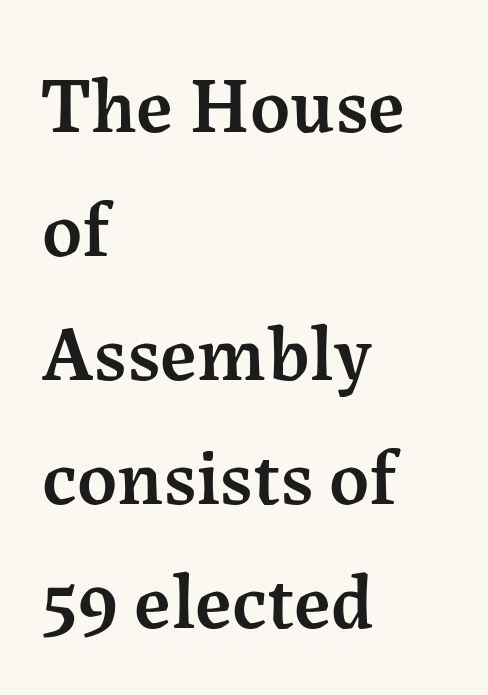
Nope, not italic — everything's standing straight. Heft: intermediate — a semibold. The block of text has a typical density, with ordinary space between rows. Unmarked baselines from the first word to the last. Is this a fixed-width face? No — the glyphs have proportional, varying widths. A student would call this left alignment; a typographer would say flush left, rag right.
